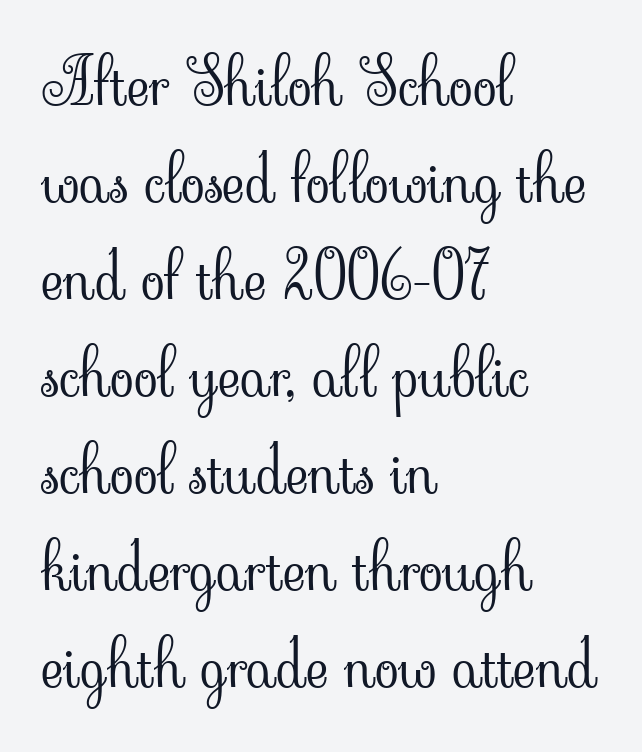
{"serif": "yes", "italic": "no", "bold": "no", "weight": "light", "width": "normal", "stroke_contrast": "low", "x_height": "small", "monospaced": "no", "underline": "no", "align": "left", "line_spacing": "normal", "line_spacing_ratio": 1.54, "letter_spacing": "normal", "letter_spacing_em": 0.0, "glyph_px": 63}
